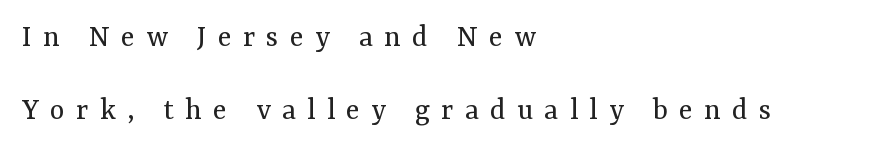
{"serif": "yes", "italic": "no", "bold": "no", "weight": "regular", "width": "normal", "stroke_contrast": "medium", "x_height": "medium", "monospaced": "no", "underline": "no", "align": "left", "line_spacing": "loose", "line_spacing_ratio": 2.27, "letter_spacing": "wide", "letter_spacing_em": 0.35, "glyph_px": 32}
